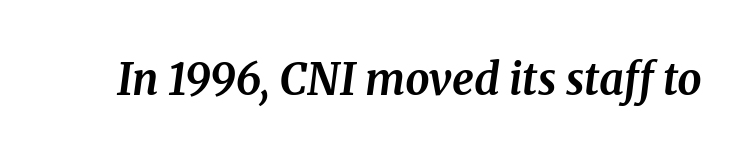
Q: Is the text bold? A: Yes.
Q: Is the text italic (slanted)? A: Yes, it leans right by about 8 degrees.
Q: Is the typeface a serif or a sans-serif typeface? A: Serif.
Q: Is the text underlined? A: No.
Q: Is the spacing between letters normal or unusually wide? A: Normal.
Q: Width (condensed, normal, or wide)? A: Normal.
Q: Stroke contrast? A: Medium.
Q: x-height? A: Medium.
Q: Monospaced? A: No.
